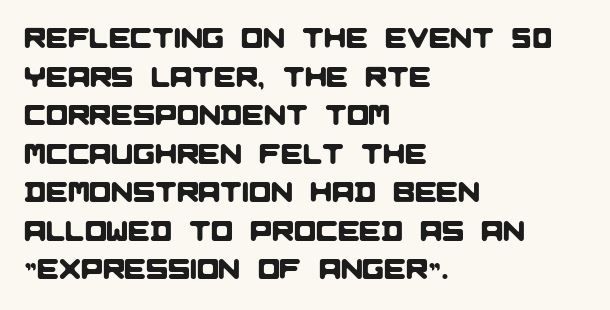
Q: Is the typeface a serif or a sans-serif typeface? A: Sans-serif.
Q: Is the text underlined? A: No.
Q: How is the paragraph aligned? A: Left-aligned.
Q: Is the spacing between letters normal or unusually wide? A: Normal.
Q: Is the spacing between lines tight, normal or loose? A: Normal.
Q: Width (condensed, normal, or wide)? A: Normal.
Q: Stroke contrast? A: Low.
Q: x-height? A: Large.
Q: Monospaced? A: No.
